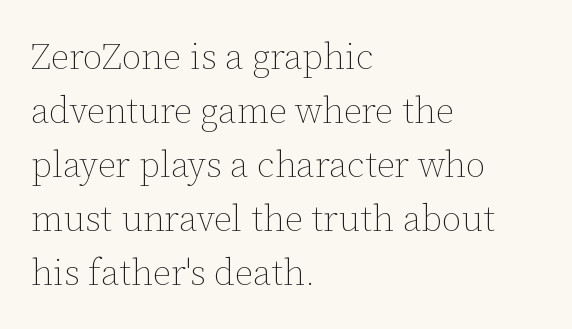
Q: Is the text bold? A: No.
Q: Is the text italic (slanted)? A: No, it is upright.
Q: Is the text underlined? A: No.
Q: How is the paragraph aligned? A: Left-aligned.
Q: Is the spacing between letters normal or unusually wide? A: Normal.
Q: Is the spacing between lines tight, normal or loose? A: Normal.
Q: Width (condensed, normal, or wide)? A: Normal.
Q: Stroke contrast? A: Low.
Q: x-height? A: Medium.
Q: Monospaced? A: No.
